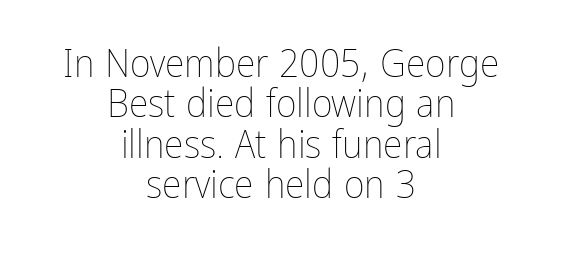
Q: Is the text bold? A: No.
Q: Is the text italic (slanted)? A: No, it is upright.
Q: Is the text underlined? A: No.
Q: How is the paragraph aligned? A: Centered.
Q: Is the spacing between letters normal or unusually wide? A: Normal.
Q: Is the spacing between lines tight, normal or loose? A: Tight.
Q: Width (condensed, normal, or wide)? A: Condensed.
Q: Stroke contrast? A: Low.
Q: x-height? A: Medium.
Q: Monospaced? A: No.
